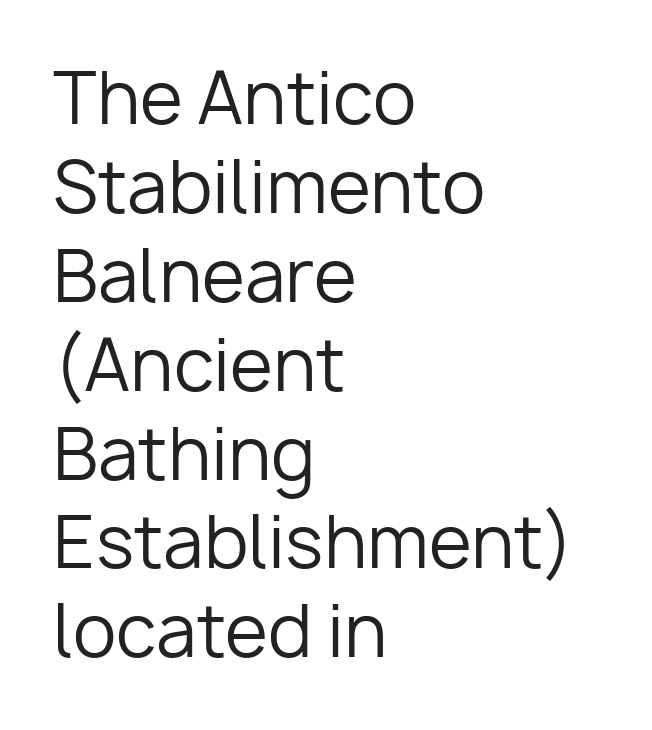
Q: Is the text bold? A: No.
Q: Is the text italic (slanted)? A: No, it is upright.
Q: Is the typeface a serif or a sans-serif typeface? A: Sans-serif.
Q: Is the text underlined? A: No.
Q: How is the paragraph aligned? A: Left-aligned.
Q: Is the spacing between letters normal or unusually wide? A: Normal.
Q: Is the spacing between lines tight, normal or loose? A: Normal.
Q: Width (condensed, normal, or wide)? A: Normal.
Q: Stroke contrast? A: Low.
Q: x-height? A: Medium.
Q: Monospaced? A: No.
